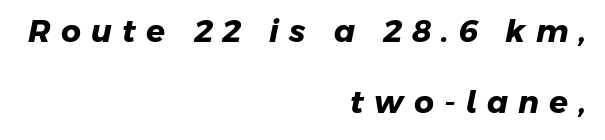
The image shows 31 px heavy sans-serif type; set right-aligned, loose line spacing (2.3x), unusually wide letter spacing (+0.33 em), not underlined; low stroke contrast and a medium x-height.
